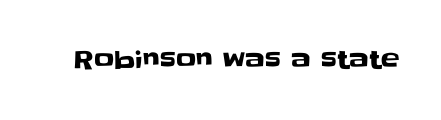
{"italic": "no", "underline": "no", "letter_spacing": "normal", "letter_spacing_em": 0.0, "glyph_px": 25}
